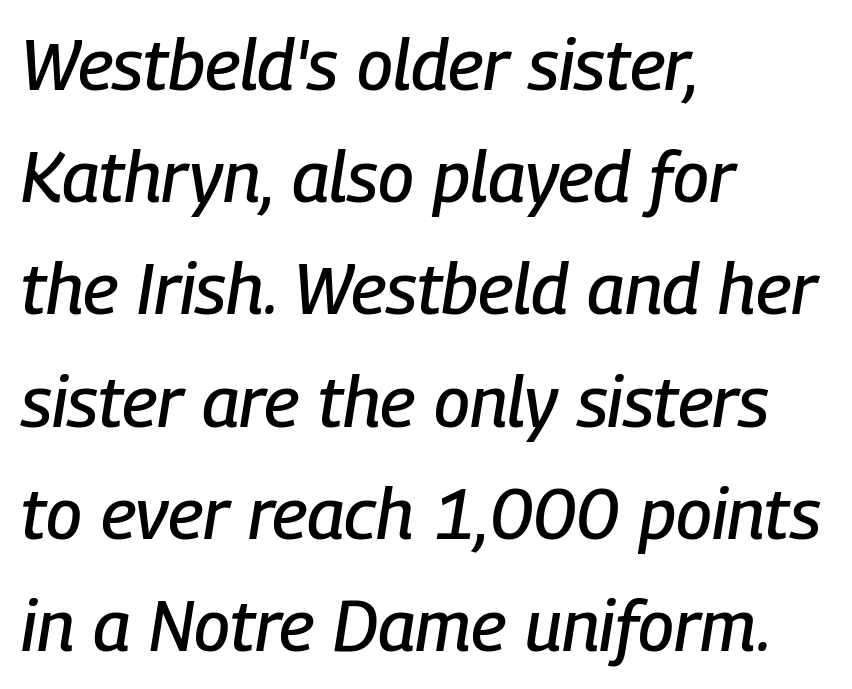
{"italic": "yes", "lean": "right", "slant_degrees": 9, "width": "condensed", "stroke_contrast": "low", "x_height": "medium", "monospaced": "no", "underline": "no", "align": "left", "line_spacing": "normal", "line_spacing_ratio": 1.58, "letter_spacing": "normal", "letter_spacing_em": 0.0, "glyph_px": 71}
